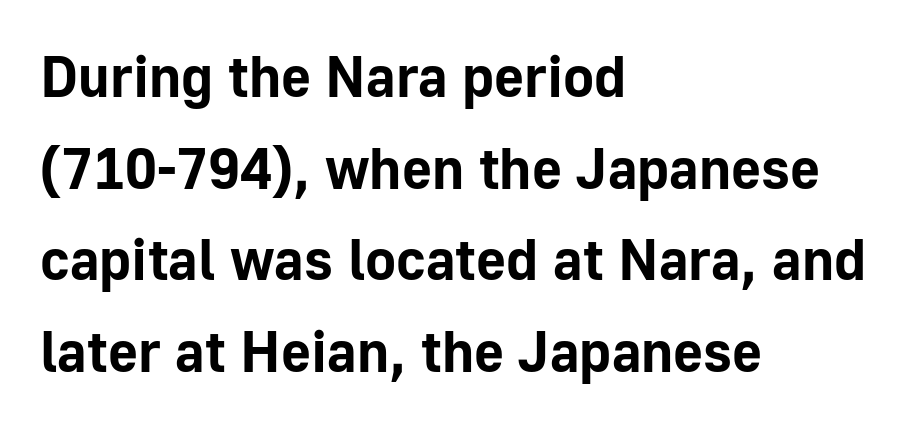
The image shows 58 px bold sans-serif type, upright; set left-aligned, normal line spacing (1.58x), normal letter spacing, not underlined; low stroke contrast and a medium x-height.
